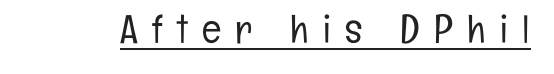
The image shows 40 px light, condensed sans-serif type, upright; set unusually wide letter spacing (+0.36 em), underlined; low stroke contrast and a medium x-height.
